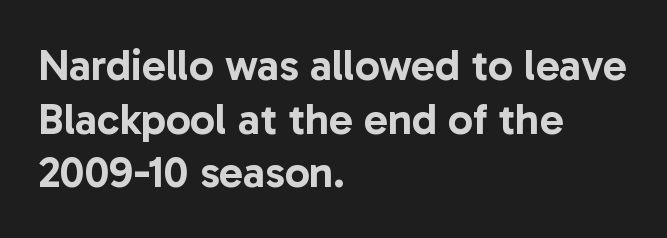
The image shows 44 px sans-serif type, upright; set left-aligned, line spacing 1.22x, normal letter spacing, not underlined; low stroke contrast and a medium x-height.
